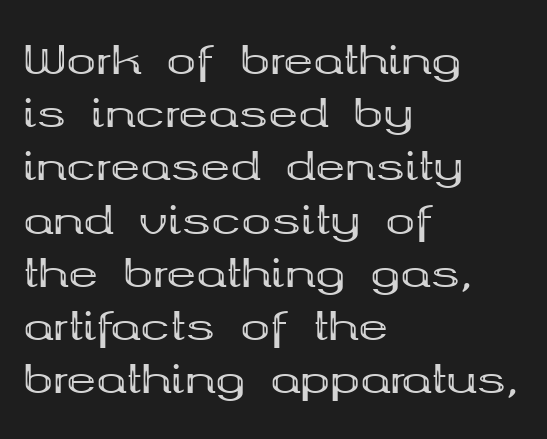
The area under the type is left untouched. Chunky letters — that's bold for sure. Nobody touched the tracking dial on this one. Horizontally, the lines are justified to the leading edge only. Stroke terminals: seriffed. Posture: vertical.
